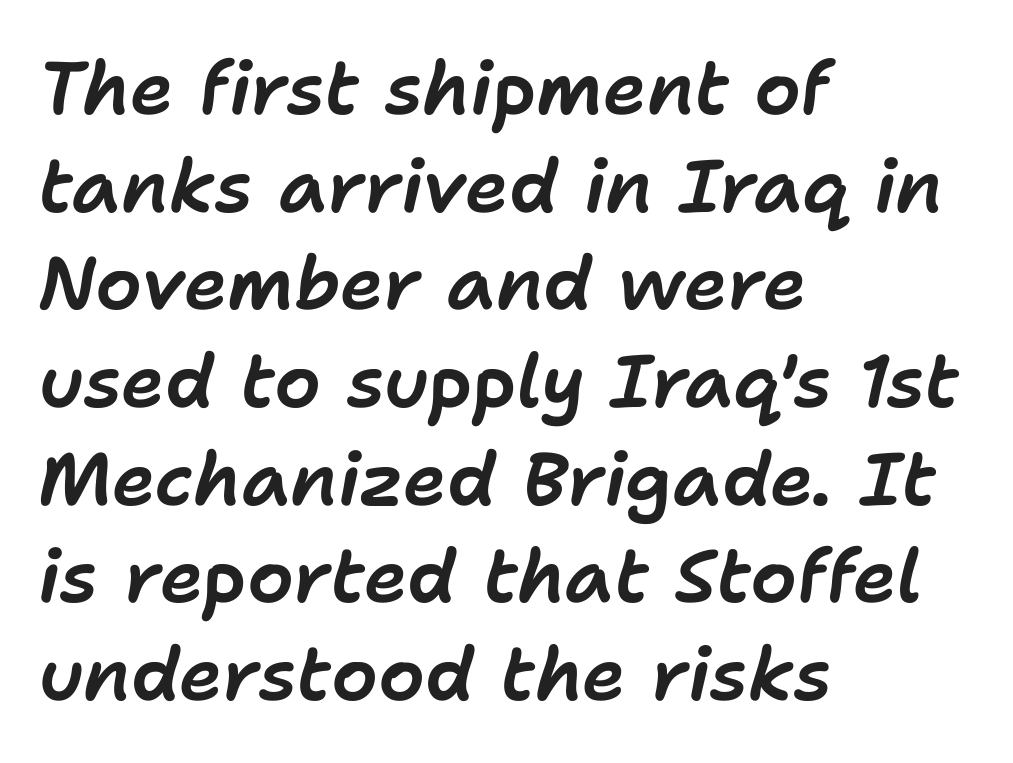
The text carries the slant typical of an italic or oblique font. Honestly, there is no underline to notice here at all. Is the letter spacing exaggerated? No — it looks like the ordinary default. Character widths vary here, with narrow letters taking less room than wide ones. The lines in this sample share a left origin and differ only in where they stop. Interline gaps are of average width in this sample.
